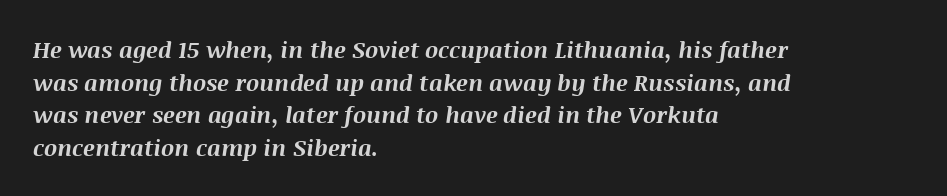
What's the leading like? Ordinary, nothing unusual. No extra tracking has been applied to these lines. The baseline area is clear. A student would call this left alignment; a typographer would say flush left, rag right. Typographic density is high because the face is bold.
